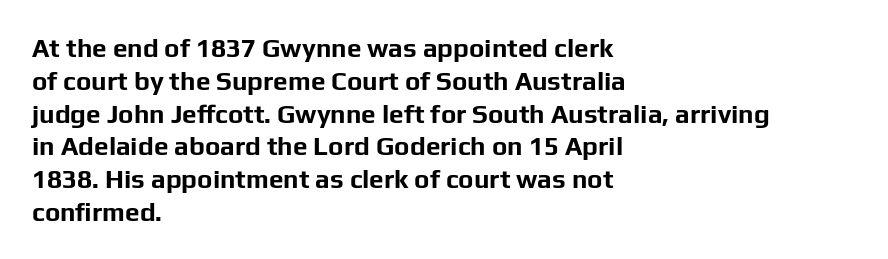
The image shows 26 px bold type, upright; set left-aligned, normal line spacing (1.26x), normal letter spacing, not underlined.
